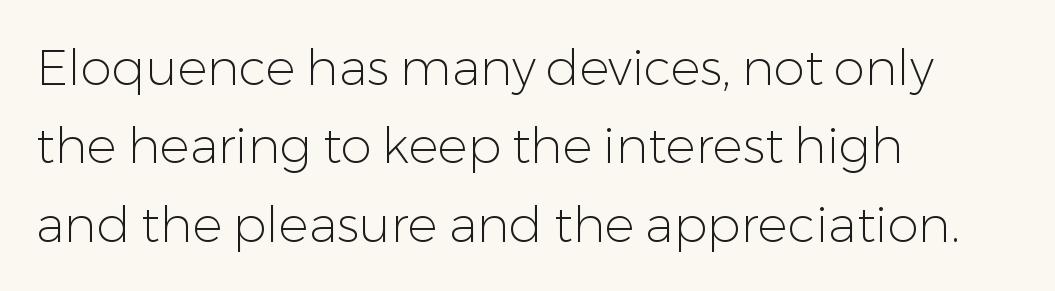
{"serif": "no", "italic": "no", "bold": "no", "weight": "light", "width": "normal", "stroke_contrast": "low", "x_height": "medium", "monospaced": "no", "underline": "no", "align": "left", "line_spacing": "normal", "line_spacing_ratio": 1.57, "letter_spacing": "normal", "letter_spacing_em": 0.0, "glyph_px": 50}
